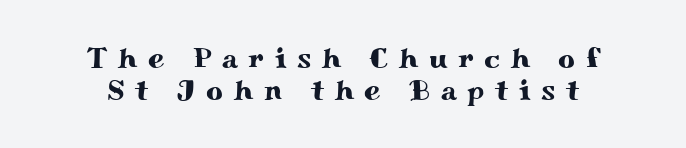
{"serif": "yes", "italic": "no", "width": "wide", "stroke_contrast": "medium", "x_height": "small", "monospaced": "no", "underline": "no", "align": "center", "line_spacing": "tight", "line_spacing_ratio": 1.11, "letter_spacing": "wide", "letter_spacing_em": 0.37, "glyph_px": 29}
